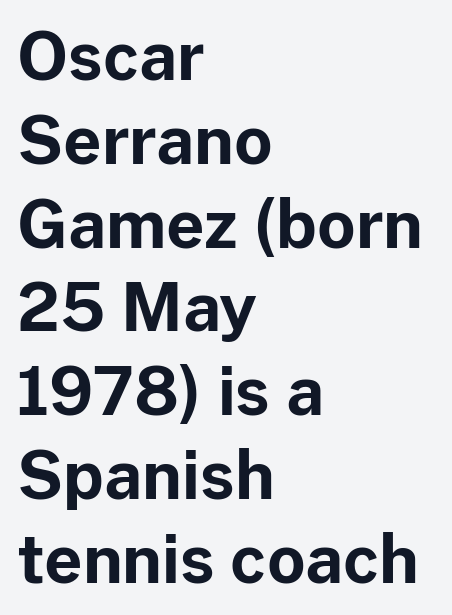
{"serif": "no", "italic": "no", "bold": "yes", "weight": "bold", "width": "normal", "stroke_contrast": "low", "x_height": "medium", "monospaced": "no", "underline": "no", "align": "left", "line_spacing": "normal", "line_spacing_ratio": 1.27, "letter_spacing": "normal", "letter_spacing_em": 0.0, "glyph_px": 66}
